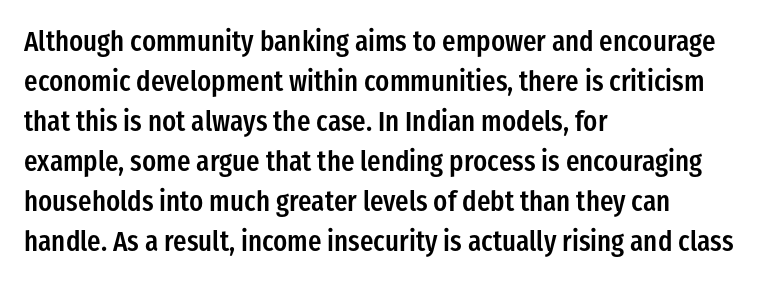
Q: Is the text bold? A: Semi-bold.
Q: Is the text italic (slanted)? A: No, it is upright.
Q: Is the typeface a serif or a sans-serif typeface? A: Sans-serif.
Q: Is the text underlined? A: No.
Q: How is the paragraph aligned? A: Left-aligned.
Q: Is the spacing between letters normal or unusually wide? A: Normal.
Q: Is the spacing between lines tight, normal or loose? A: Normal.
Q: Width (condensed, normal, or wide)? A: Condensed.
Q: Stroke contrast? A: Low.
Q: x-height? A: Medium.
Q: Monospaced? A: No.
